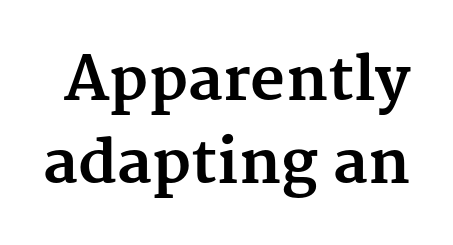
{"serif": "yes", "italic": "no", "bold": "yes", "weight": "bold", "width": "normal", "stroke_contrast": "medium", "x_height": "medium", "monospaced": "no", "underline": "no", "line_spacing": "normal", "line_spacing_ratio": 1.38, "letter_spacing": "normal", "letter_spacing_em": 0.0, "glyph_px": 60}
